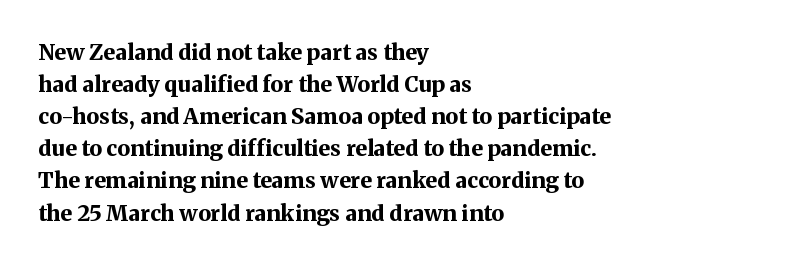
{"italic": "no", "bold": "yes", "underline": "no", "align": "left", "line_spacing": "normal", "line_spacing_ratio": 1.46, "letter_spacing": "normal", "letter_spacing_em": 0.0, "glyph_px": 22}
